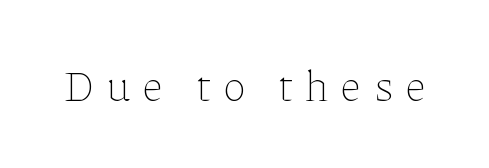
The gaps between neighbouring characters are conspicuously large. The lettering stays uniformly vertical, giving the passage a roman look. Nothing heavy about these letters — not bold at all. A clean baseline with only descenders dipping below it.
